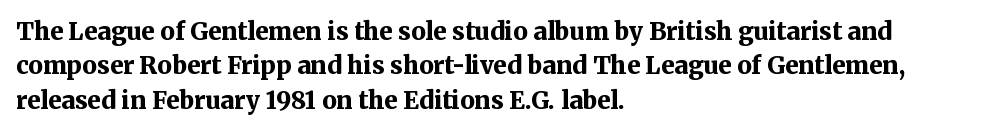
Q: Is the text bold? A: Yes.
Q: Is the text italic (slanted)? A: No, it is upright.
Q: Is the text underlined? A: No.
Q: How is the paragraph aligned? A: Left-aligned.
Q: Is the spacing between letters normal or unusually wide? A: Normal.
Q: Is the spacing between lines tight, normal or loose? A: Normal.
